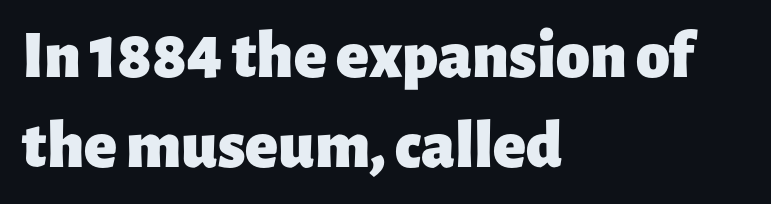
{"serif": "no", "italic": "no", "bold": "yes", "weight": "heavy", "width": "normal", "stroke_contrast": "low", "x_height": "medium", "monospaced": "no", "underline": "no", "align": "left", "line_spacing": "normal", "line_spacing_ratio": 1.33, "letter_spacing": "normal", "letter_spacing_em": 0.0, "glyph_px": 68}
